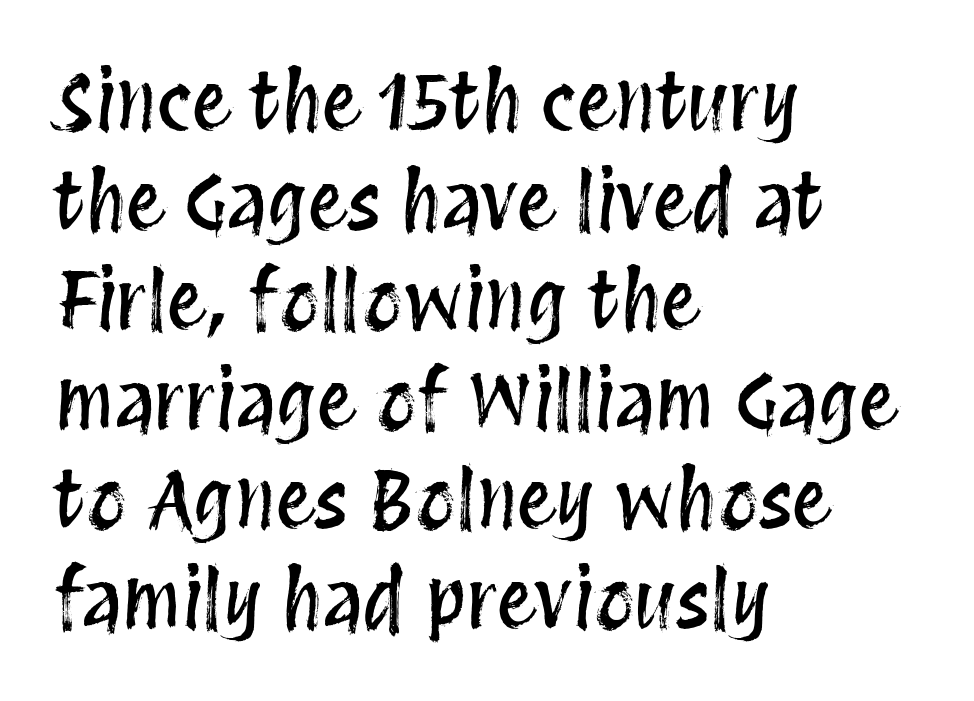
The image shows 79 px condensed type, upright; set left-aligned, normal line spacing (1.26x), normal letter spacing, not underlined; medium stroke contrast and a large x-height.
